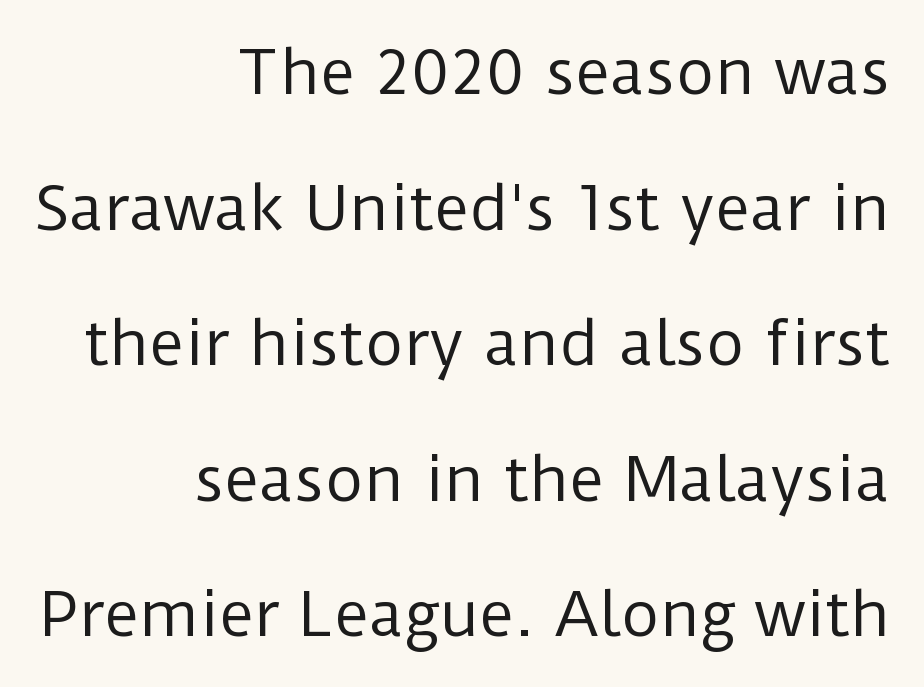
No feet cap the strokes, marking this as sans-serif type. Italic: no, the glyphs are upright roman. Type without underlining. Weight: in the light-to-regular range. The lines in this sample share a right terminus and differ only in where they begin. Does extra space separate the letters? No, they use regular spacing.
